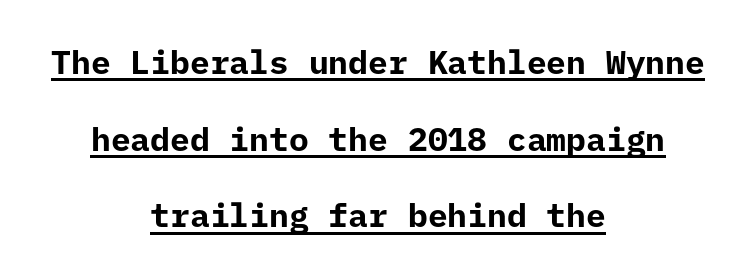
Q: Is the text bold? A: Yes.
Q: Is the text italic (slanted)? A: No, it is upright.
Q: Is the typeface a serif or a sans-serif typeface? A: Sans-serif.
Q: Is the text underlined? A: Yes.
Q: How is the paragraph aligned? A: Centered.
Q: Is the spacing between letters normal or unusually wide? A: Normal.
Q: Is the spacing between lines tight, normal or loose? A: Loose.
Q: Width (condensed, normal, or wide)? A: Normal.
Q: Stroke contrast? A: Low.
Q: x-height? A: Medium.
